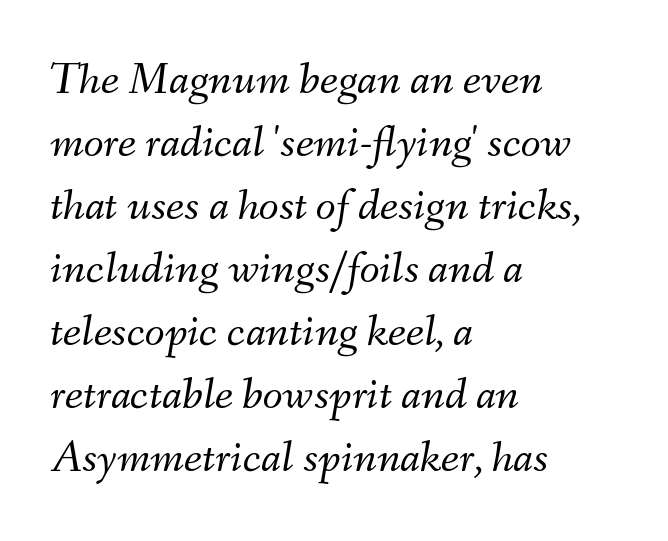
The image shows 46 px light type, italic (leaning right); set left-aligned, normal line spacing (1.37x), normal letter spacing, not underlined; medium stroke contrast and a small x-height.
